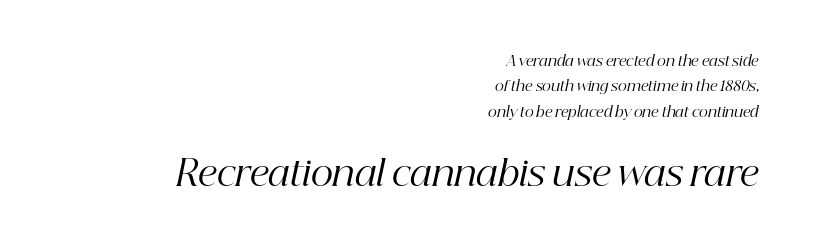
Q: Is the text bold? A: No.
Q: Is the text italic (slanted)? A: Yes, it leans right by about 12 degrees.
Q: Is the typeface a serif or a sans-serif typeface? A: Serif.
Q: Is the text underlined? A: No.
Q: How is the paragraph aligned? A: Right-aligned.
Q: Is the spacing between letters normal or unusually wide? A: Normal.
Q: Which block of text is set in a larger size, the first (top) or the second (bottom)? A: The second (bottom) one.
Q: Width (condensed, normal, or wide)? A: Normal.
Q: Stroke contrast? A: High.
Q: x-height? A: Medium.
Q: Monospaced? A: No.
